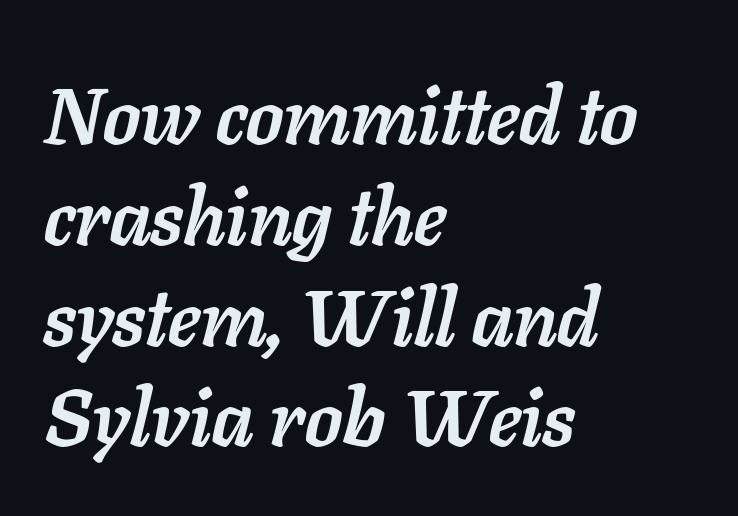
The image shows 80 px semibold type, italic (leaning right); set left-aligned, normal line spacing (1.26x), normal letter spacing, not underlined; low stroke contrast and a medium x-height.
